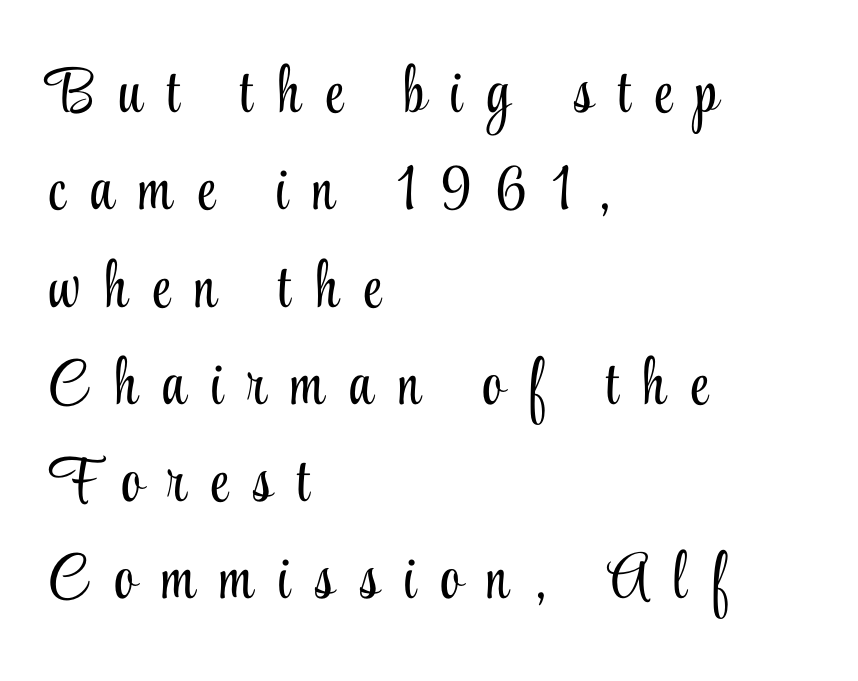
The image shows 64 px light, condensed serif type; set left-aligned, normal line spacing (1.52x), unusually wide letter spacing (+0.39 em), not underlined; low stroke contrast and a small x-height.
